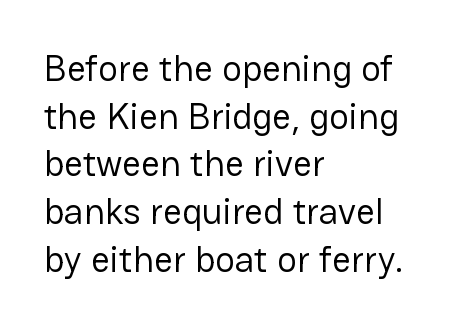
Is this a heavy cut? Hardly; it is regular or lighter. How are the letters spaced? Ordinarily, with no added tracking. The ragged edge is on the right, which tells us the setting is flush left. Characters remain perfectly vertical along every line. This sample has the flowing, uneven cadence of proportional lettering. The area under the type is left untouched.
